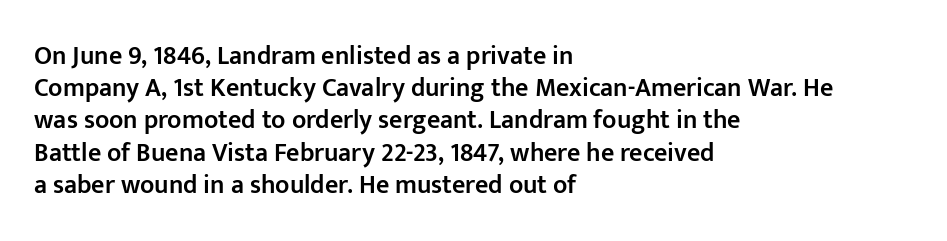
Q: Is the text bold? A: Semi-bold.
Q: Is the text italic (slanted)? A: No, it is upright.
Q: Is the text underlined? A: No.
Q: How is the paragraph aligned? A: Left-aligned.
Q: Is the spacing between letters normal or unusually wide? A: Normal.
